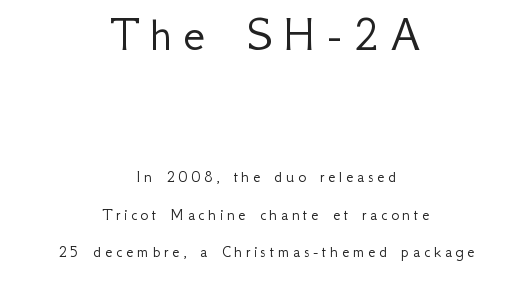
{"serif": "no", "italic": "no", "bold": "no", "weight": "light", "width": "normal", "stroke_contrast": "low", "x_height": "small", "monospaced": "no", "underline": "no", "align": "center", "line_spacing": "loose", "line_spacing_ratio": 2.22, "letter_spacing": "wide", "letter_spacing_em": 0.21, "larger_block": "first", "size_ratio": 2.94, "glyph_px": 50}
